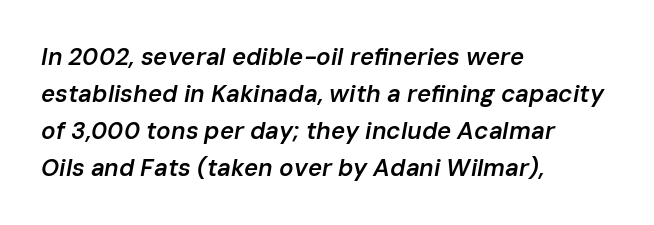
Quick note: italic. The designer left line spacing at the default. Short and long lines alike share a common starting point at left. Lines of text with bare space underneath.
